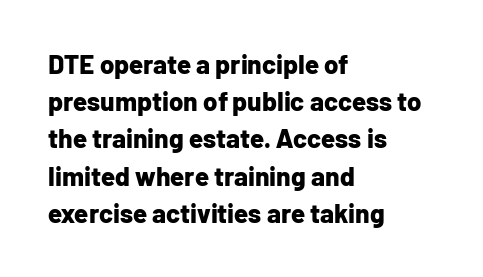
The image shows 26 px bold type, upright; set left-aligned, normal line spacing (1.43x), normal letter spacing, not underlined.
